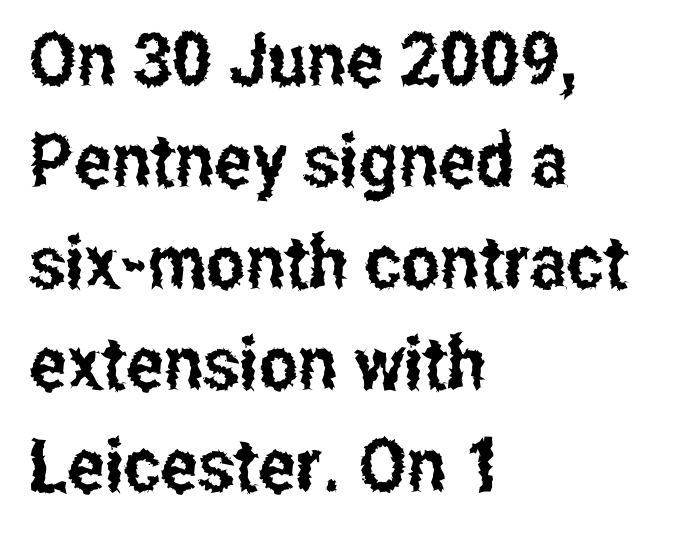
{"serif": "no", "italic": "no", "width": "condensed", "stroke_contrast": "low", "x_height": "medium", "monospaced": "no", "underline": "no", "align": "left", "line_spacing": "normal", "line_spacing_ratio": 1.37, "letter_spacing": "normal", "letter_spacing_em": 0.0, "glyph_px": 74}
